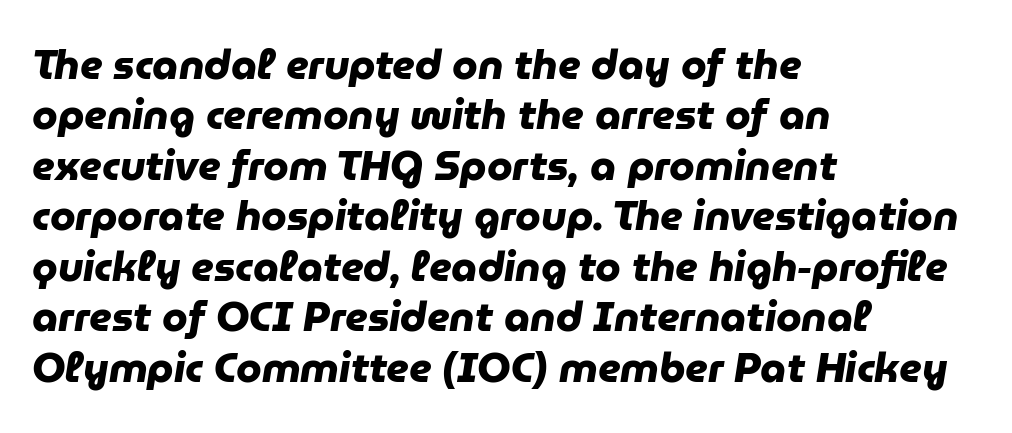
Q: Is the text bold? A: Yes.
Q: Is the typeface a serif or a sans-serif typeface? A: Sans-serif.
Q: Is the text underlined? A: No.
Q: How is the paragraph aligned? A: Left-aligned.
Q: Is the spacing between letters normal or unusually wide? A: Normal.
Q: Width (condensed, normal, or wide)? A: Normal.
Q: Stroke contrast? A: Low.
Q: x-height? A: Medium.
Q: Monospaced? A: No.
